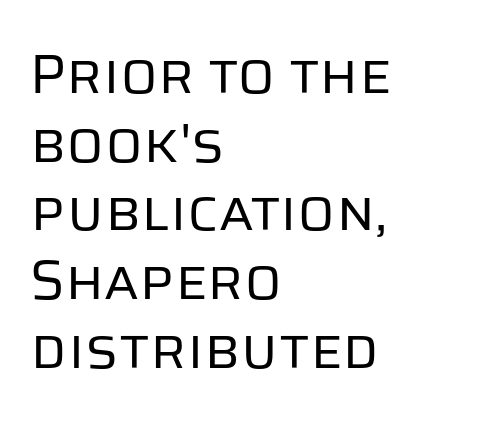
The image shows 55 px regular-weight sans-serif type, upright; set left-aligned, normal line spacing (1.25x), normal letter spacing, not underlined; low stroke contrast and a large x-height.
